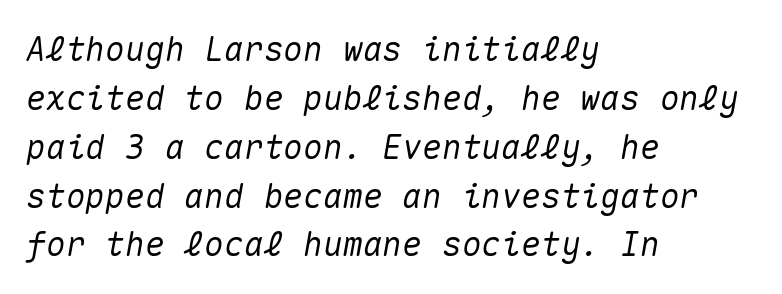
Q: Is the text italic (slanted)? A: Yes, it leans right by about 10 degrees.
Q: Is the text underlined? A: No.
Q: How is the paragraph aligned? A: Left-aligned.
Q: Is the spacing between letters normal or unusually wide? A: Normal.
Q: Is the spacing between lines tight, normal or loose? A: Normal.
Q: Width (condensed, normal, or wide)? A: Normal.
Q: Stroke contrast? A: Medium.
Q: x-height? A: Medium.
Q: Monospaced? A: Yes.
